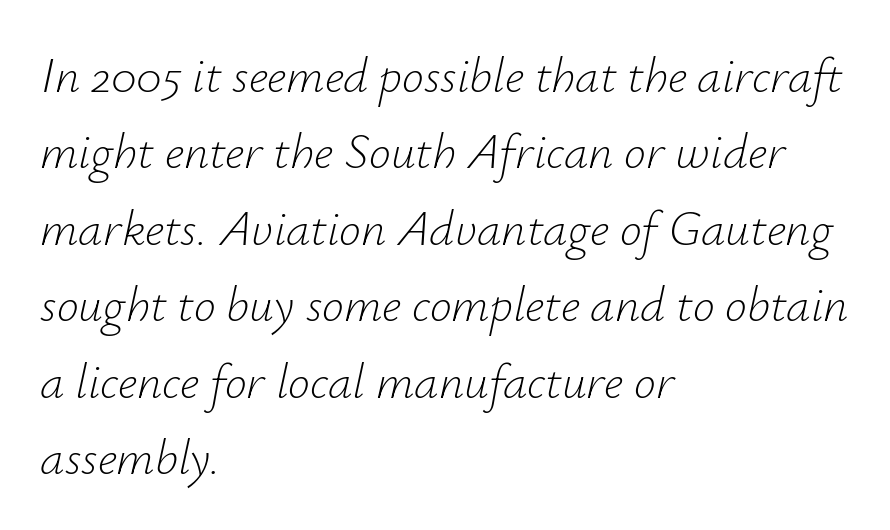
Q: Is the text bold? A: No.
Q: Is the text italic (slanted)? A: Yes, it leans right by about 12 degrees.
Q: Is the text underlined? A: No.
Q: How is the paragraph aligned? A: Left-aligned.
Q: Is the spacing between letters normal or unusually wide? A: Normal.
Q: Is the spacing between lines tight, normal or loose? A: Normal.
Q: Width (condensed, normal, or wide)? A: Normal.
Q: Stroke contrast? A: Low.
Q: x-height? A: Small.
Q: Monospaced? A: No.
